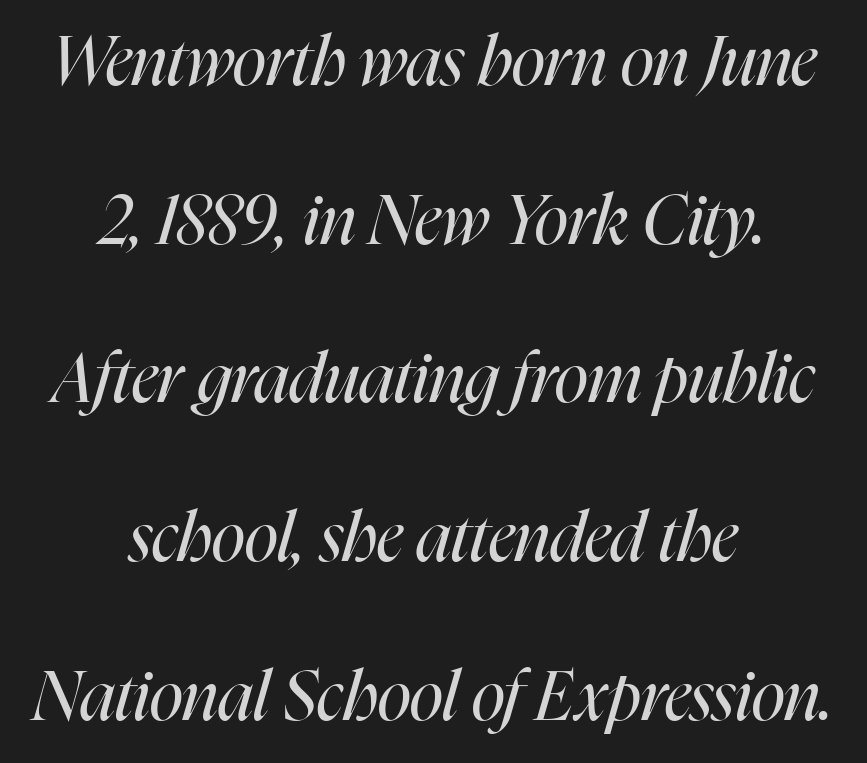
The passage shown stacks its lines with a broad gap. These lines were composed using italics. Note the varied advance widths — an 'i' is clearly narrower than an 'm'. The text block is weighted toward neither margin, spreading evenly from the middle.
